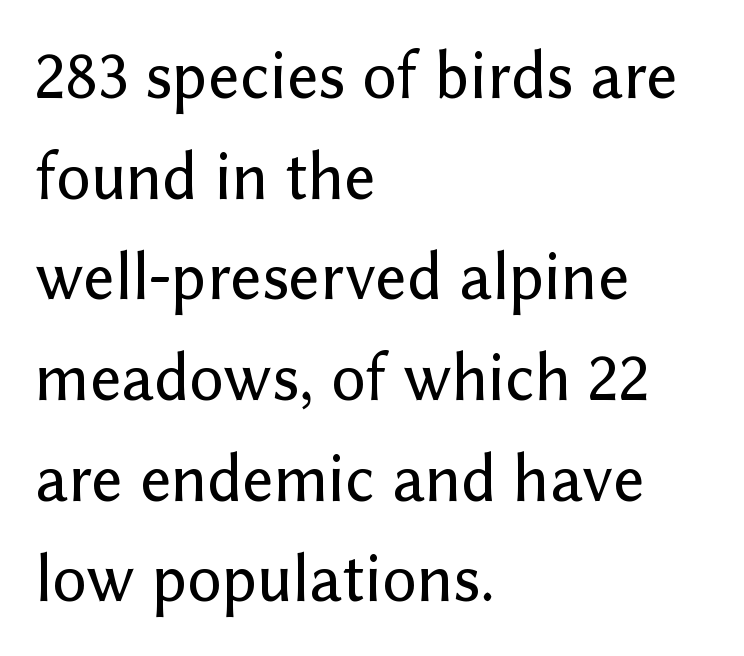
The image shows 68 px sans-serif type, upright; set left-aligned, normal line spacing (1.48x), normal letter spacing, not underlined; low stroke contrast and a medium x-height.
